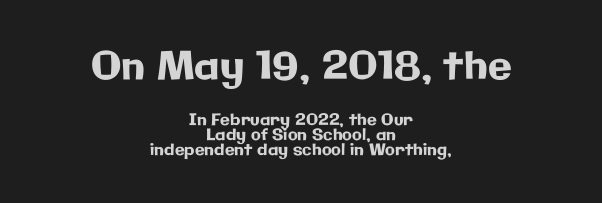
Q: Is the text italic (slanted)? A: No, it is upright.
Q: Is the typeface a serif or a sans-serif typeface? A: Sans-serif.
Q: Is the text underlined? A: No.
Q: How is the paragraph aligned? A: Centered.
Q: Is the spacing between letters normal or unusually wide? A: Normal.
Q: Is the spacing between lines tight, normal or loose? A: Tight.
Q: Which block of text is set in a larger size, the first (top) or the second (bottom)? A: The first (top) one.
Q: Width (condensed, normal, or wide)? A: Normal.
Q: Stroke contrast? A: Low.
Q: x-height? A: Medium.
Q: Monospaced? A: No.
